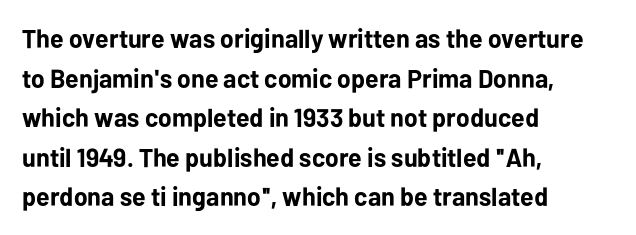
The image shows 26 px bold type, upright; set left-aligned, normal line spacing (1.52x), normal letter spacing, not underlined.
